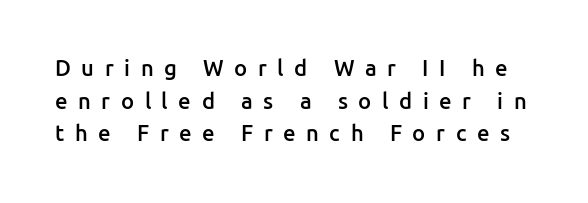
The image shows 22 px text type, upright; set normal line spacing (1.48x), unusually wide letter spacing (+0.48 em), not underlined.
